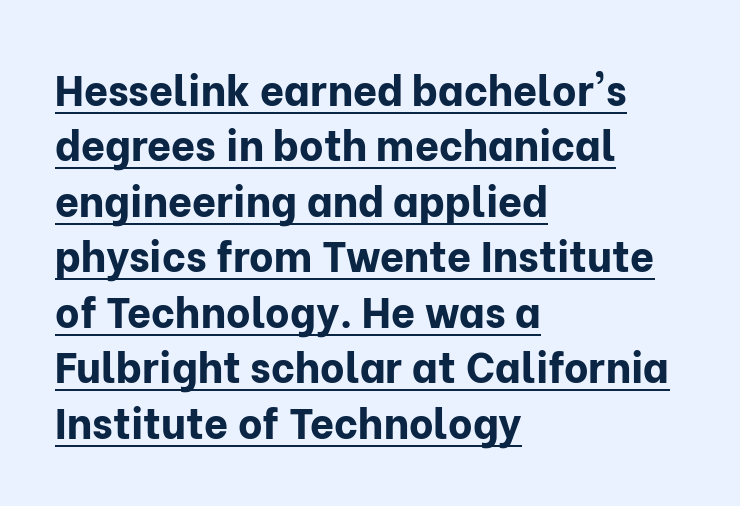
Q: Is the text bold? A: Yes.
Q: Is the text italic (slanted)? A: No, it is upright.
Q: Is the typeface a serif or a sans-serif typeface? A: Sans-serif.
Q: Is the text underlined? A: Yes.
Q: How is the paragraph aligned? A: Left-aligned.
Q: Is the spacing between letters normal or unusually wide? A: Normal.
Q: Is the spacing between lines tight, normal or loose? A: Normal.
Q: Width (condensed, normal, or wide)? A: Normal.
Q: Stroke contrast? A: Low.
Q: x-height? A: Medium.
Q: Monospaced? A: No.
